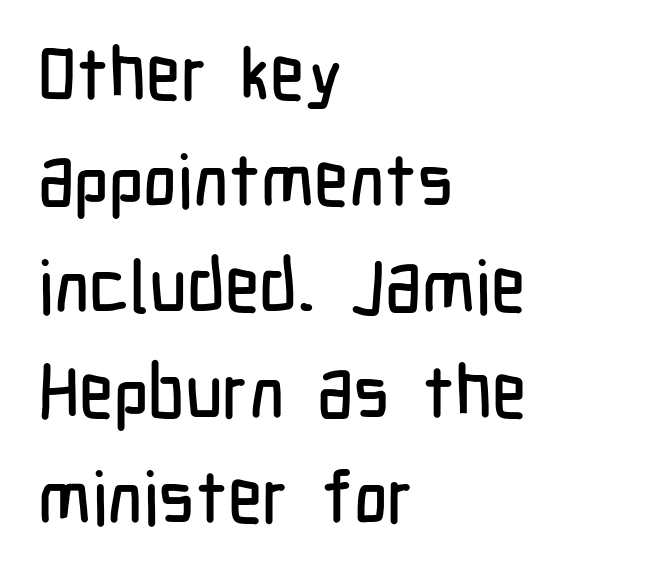
Q: Is the text italic (slanted)? A: No, it is upright.
Q: Is the typeface a serif or a sans-serif typeface? A: Sans-serif.
Q: Is the text underlined? A: No.
Q: How is the paragraph aligned? A: Left-aligned.
Q: Is the spacing between letters normal or unusually wide? A: Normal.
Q: Is the spacing between lines tight, normal or loose? A: Normal.
Q: Width (condensed, normal, or wide)? A: Condensed.
Q: Stroke contrast? A: Low.
Q: x-height? A: Medium.
Q: Monospaced? A: No.
